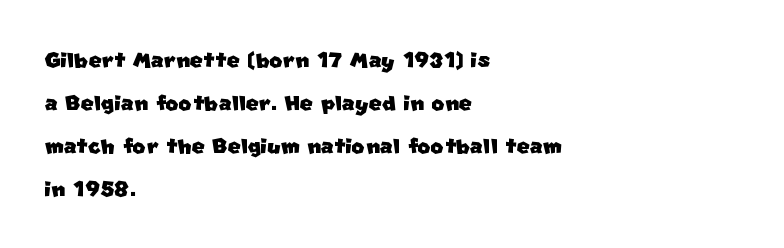
{"serif": "no", "width": "normal", "stroke_contrast": "low", "x_height": "large", "monospaced": "no", "underline": "no", "align": "left", "line_spacing": "normal", "line_spacing_ratio": 1.53, "letter_spacing": "normal", "letter_spacing_em": 0.0, "glyph_px": 28}
